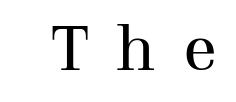
Q: Is the text bold? A: No.
Q: Is the text italic (slanted)? A: No, it is upright.
Q: Is the typeface a serif or a sans-serif typeface? A: Serif.
Q: Is the text underlined? A: No.
Q: Is the spacing between letters normal or unusually wide? A: Unusually wide.
Q: Width (condensed, normal, or wide)? A: Normal.
Q: Stroke contrast? A: Medium.
Q: x-height? A: Medium.
Q: Monospaced? A: No.
